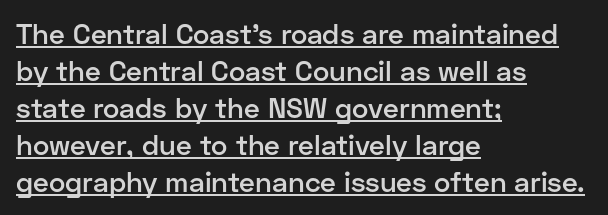
This is underlined copy, the kind a proofreader might mark for attention. Do the characters align in a grid? No, the font is proportional. The lines sit at an ordinary, default distance from one another. Ascenders rise straight up at ninety degrees. Moderately thickened strokes mark this as semibold type. Visually the block forms a straight wall on the left and a jagged coastline on the right.
